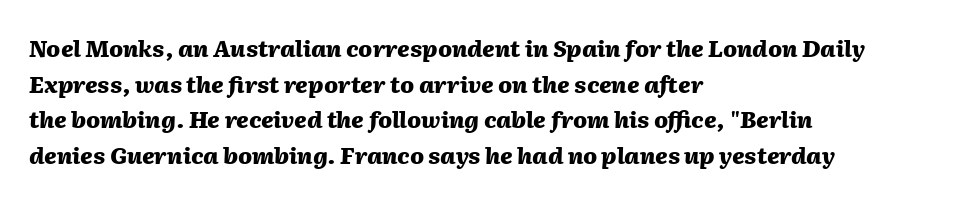
Regarding leading, the lines here are spaced in the standard way. The gaps between neighbouring characters are ordinary and unremarkable. Words float on clear page, feet unadorned. Heft: maximum for text — a bold. Looking at the ascenders, they clearly lean. The ragged edge is on the right, which tells us the setting is flush left.
